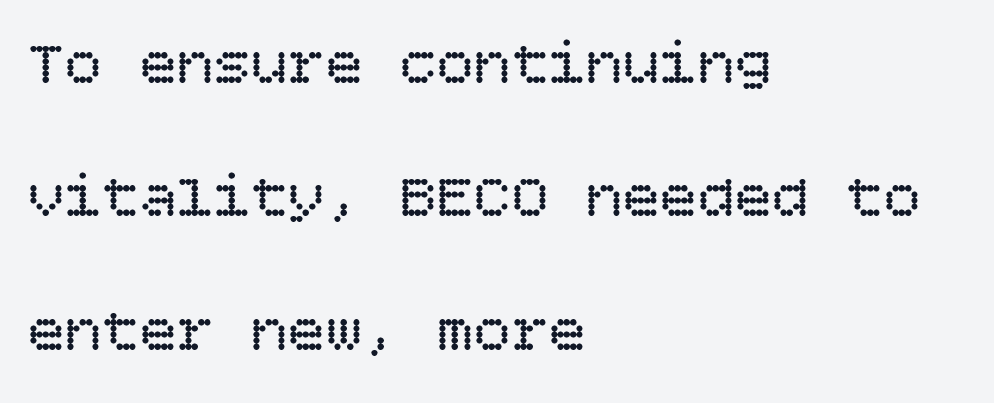
Loosely led — the rows are spread out. This is not heavy type; no bold has been used. Descender tails drop into unmarked territory. If you drew a ruler down the left edge, every line would touch it. What stands out about the letter spacing? Nothing — it is the standard amount. This is the regular roman posture of the typeface.
